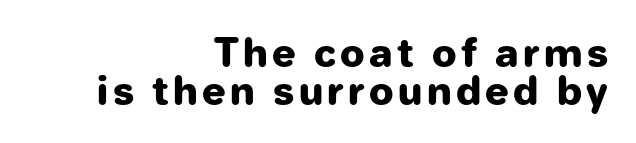
The characters display no serif detailing; their extremities are plain. Compared with a flush-left layout, this one pins lines to the opposite, right side. Proportional: the letters do not fall into vertical columns. You'd pick this weight for a headline — it's a proper bold.
